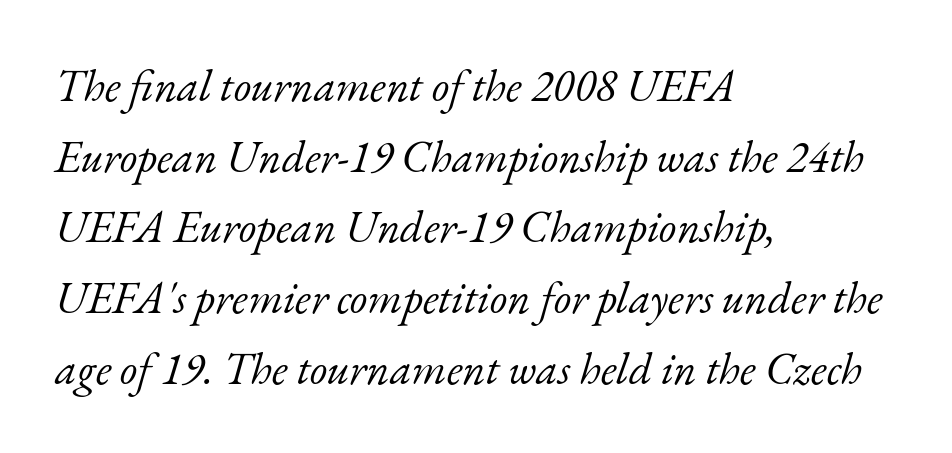
{"serif": "yes", "italic": "yes", "lean": "right", "slant_degrees": 17, "bold": "no", "weight": "light", "width": "normal", "stroke_contrast": "low", "x_height": "small", "monospaced": "no", "underline": "no", "align": "left", "line_spacing": "normal", "line_spacing_ratio": 1.57, "letter_spacing": "normal", "letter_spacing_em": 0.0, "glyph_px": 45}
